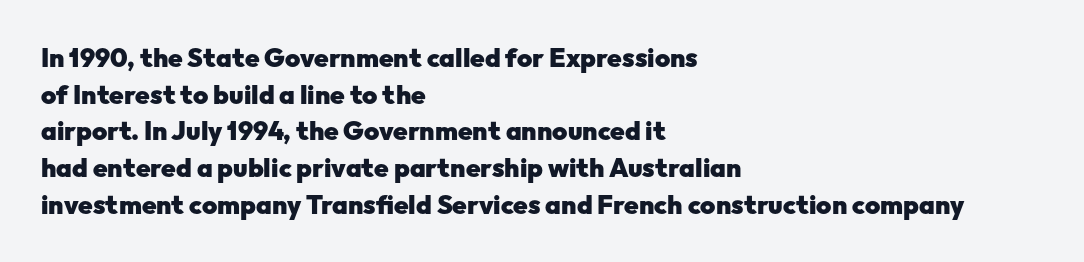
The image shows 26 px bold type, upright; set left-aligned, normal line spacing (1.41x), normal letter spacing, not underlined.
